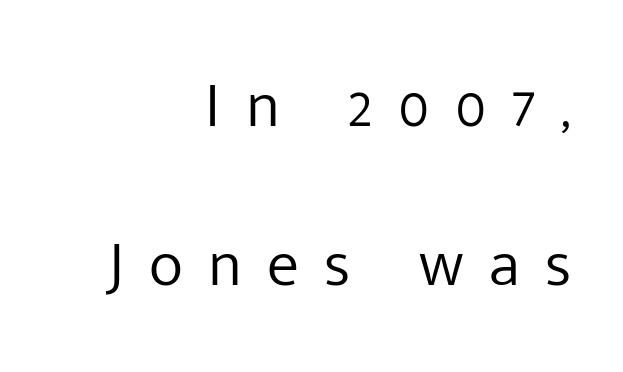
Q: Is the text bold? A: No.
Q: Is the text italic (slanted)? A: No, it is upright.
Q: Is the typeface a serif or a sans-serif typeface? A: Sans-serif.
Q: Is the text underlined? A: No.
Q: How is the paragraph aligned? A: Right-aligned.
Q: Is the spacing between letters normal or unusually wide? A: Unusually wide.
Q: Is the spacing between lines tight, normal or loose? A: Loose.
Q: Width (condensed, normal, or wide)? A: Normal.
Q: Stroke contrast? A: Low.
Q: x-height? A: Medium.
Q: Monospaced? A: No.
